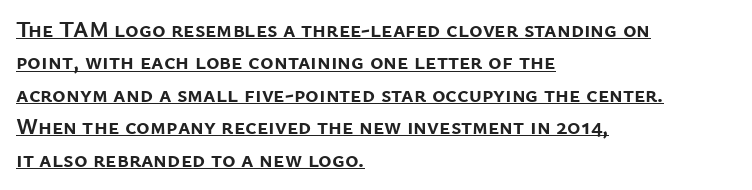
The face used here has the dense, thick strokes of a bold. In terms of letterspacing, this is plain default setting. This sample carries an underscore along the baseline area. The vertical gap from one line to the next is medium.
